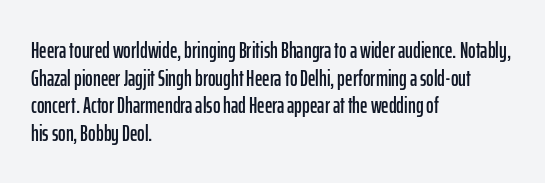
{"italic": "no", "underline": "no", "align": "left", "line_spacing_ratio": 1.2, "letter_spacing": "normal", "letter_spacing_em": 0.0, "glyph_px": 23}
